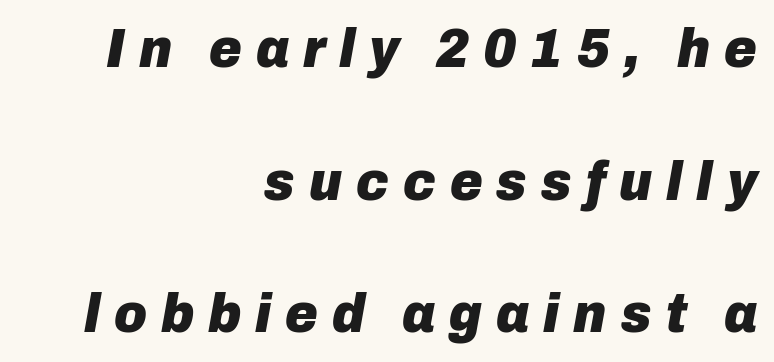
Q: Is the text bold? A: Yes.
Q: Is the text italic (slanted)? A: Yes, it leans right by about 10 degrees.
Q: Is the text underlined? A: No.
Q: How is the paragraph aligned? A: Right-aligned.
Q: Is the spacing between letters normal or unusually wide? A: Unusually wide.
Q: Is the spacing between lines tight, normal or loose? A: Loose.
Q: Width (condensed, normal, or wide)? A: Normal.
Q: Stroke contrast? A: Low.
Q: x-height? A: Medium.
Q: Monospaced? A: No.
